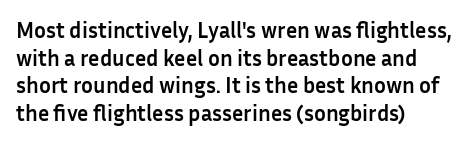
These words are printed bold, with thick strokes throughout. The string is rendered with underlining switched off. What's the leading like? Ordinary, nothing unusual. Tracking value appears to be zero — textbook default spacing. This rendering uses left alignment, leaving the right contour irregular. Every stem runs plumb, perpendicular to the baseline.
